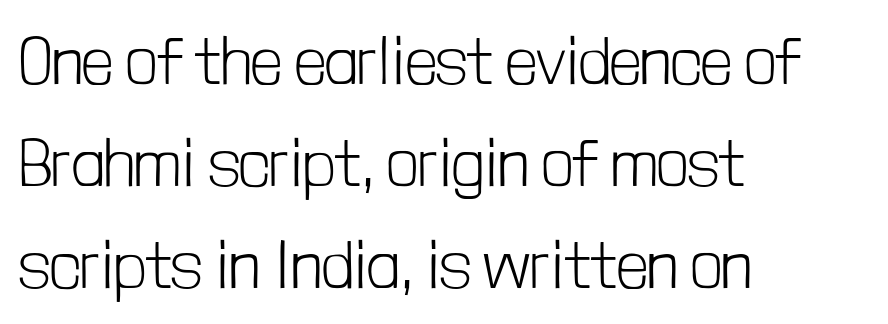
The image shows 68 px light, condensed sans-serif type, upright; set left-aligned, normal line spacing (1.5x), normal letter spacing, not underlined; low stroke contrast and a medium x-height.
